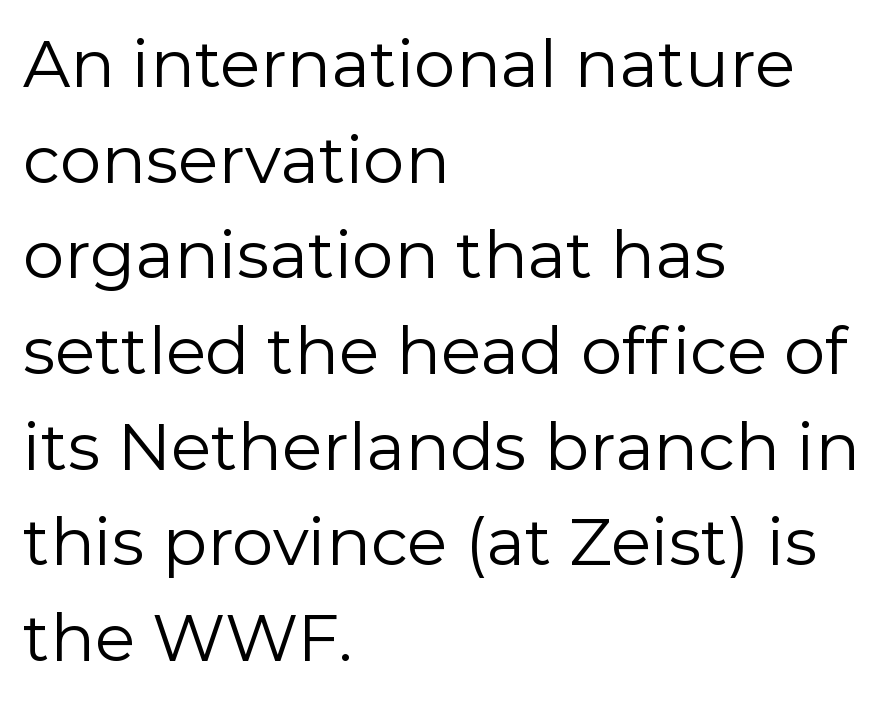
The image shows 66 px regular-weight sans-serif type, upright; set left-aligned, normal line spacing (1.45x), normal letter spacing, not underlined; a medium x-height.
